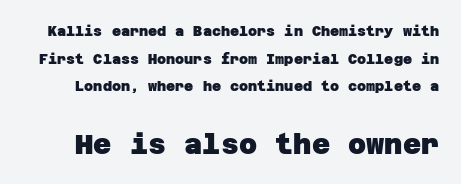
Q: Is the text bold? A: Yes.
Q: Is the typeface a serif or a sans-serif typeface? A: Sans-serif.
Q: Is the text underlined? A: No.
Q: Is the spacing between letters normal or unusually wide? A: Normal.
Q: Is the spacing between lines tight, normal or loose? A: Loose.
Q: Which block of text is set in a larger size, the first (top) or the second (bottom)? A: The second (bottom) one.
Q: Width (condensed, normal, or wide)? A: Normal.
Q: Stroke contrast? A: Low.
Q: x-height? A: Large.
